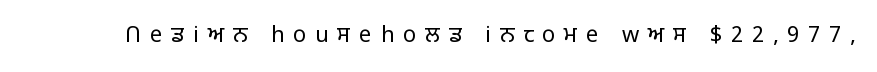
The image shows 22 px text type, upright; set unusually wide letter spacing (+0.4 em), not underlined.
